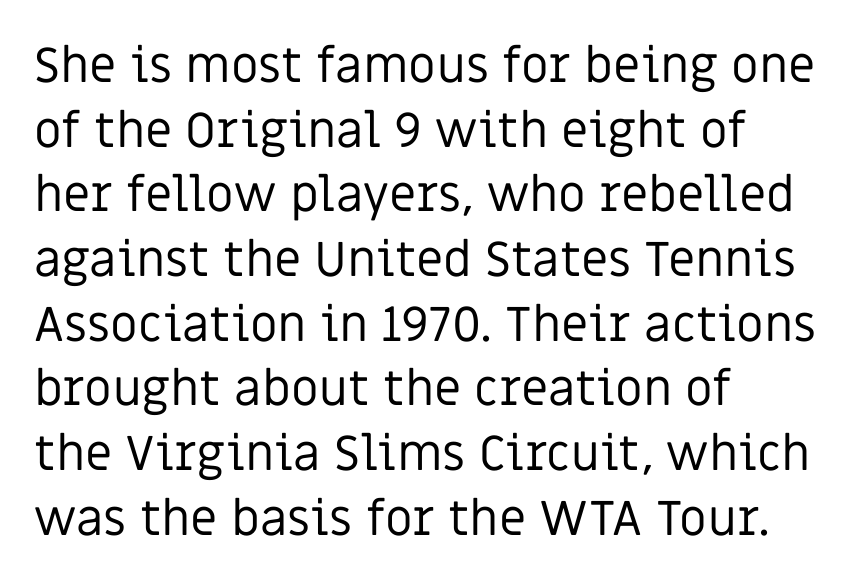
The image shows 49 px regular-weight sans-serif type, upright; set left-aligned, normal line spacing (1.32x), normal letter spacing, not underlined; low stroke contrast and a large x-height.
